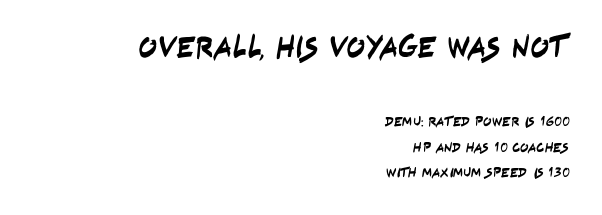
Q: Is the typeface a serif or a sans-serif typeface? A: Sans-serif.
Q: Is the text underlined? A: No.
Q: How is the paragraph aligned? A: Right-aligned.
Q: Is the spacing between letters normal or unusually wide? A: Normal.
Q: Which block of text is set in a larger size, the first (top) or the second (bottom)? A: The first (top) one.
Q: Width (condensed, normal, or wide)? A: Condensed.
Q: Stroke contrast? A: Low.
Q: x-height? A: Large.
Q: Monospaced? A: No.
